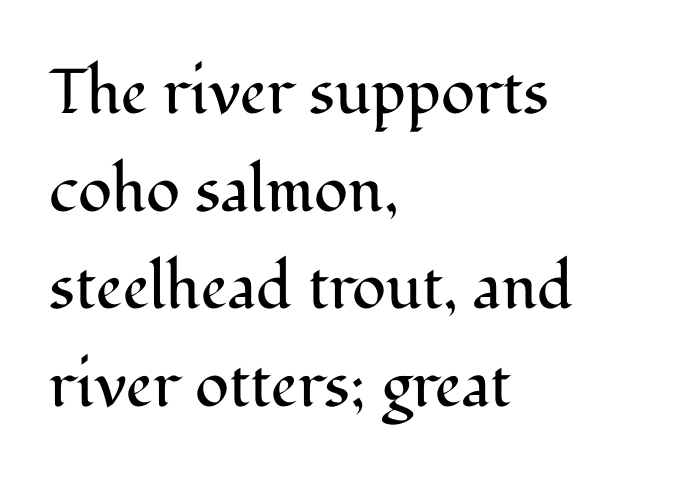
{"serif": "yes", "italic": "no", "bold": "no", "weight": "regular", "width": "normal", "stroke_contrast": "medium", "x_height": "medium", "monospaced": "no", "underline": "no", "align": "left", "line_spacing": "normal", "line_spacing_ratio": 1.55, "letter_spacing": "normal", "letter_spacing_em": 0.0, "glyph_px": 63}
